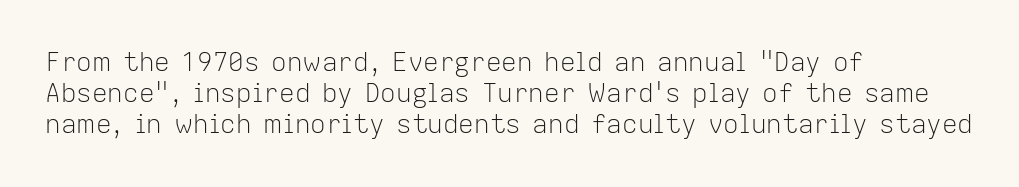
Q: Is the text bold? A: No.
Q: Is the text italic (slanted)? A: No, it is upright.
Q: Is the text underlined? A: No.
Q: How is the paragraph aligned? A: Left-aligned.
Q: Is the spacing between letters normal or unusually wide? A: Normal.
